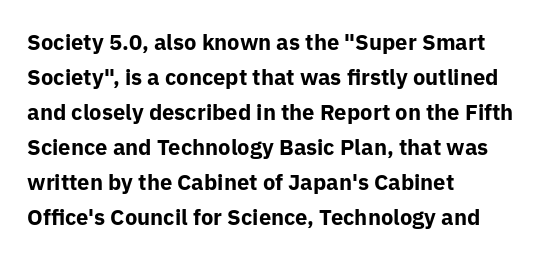
The image shows 22 px bold type, upright; set left-aligned, normal line spacing (1.59x), normal letter spacing, not underlined.
